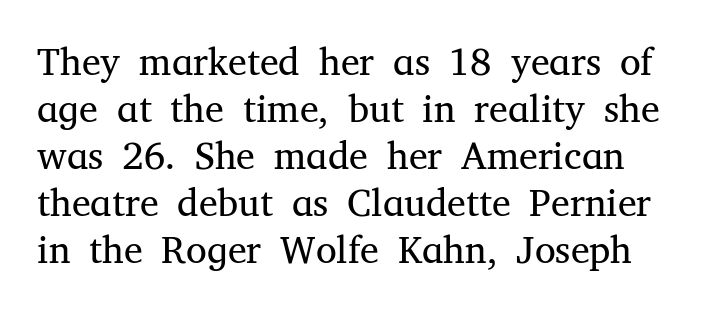
The typography opts for an upright posture over an oblique one. This is not heavy type; no bold has been used. Just letters on the line, the space beneath them empty. In terms of letterform style, serifs are clearly present.
